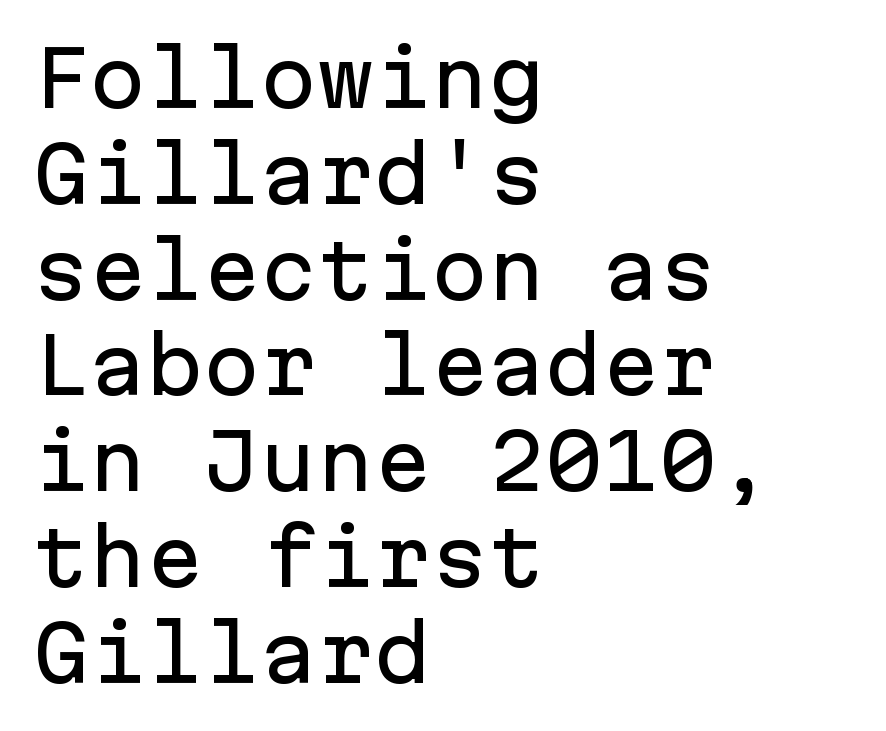
{"serif": "no", "italic": "no", "width": "normal", "stroke_contrast": "low", "x_height": "medium", "monospaced": "yes", "underline": "no", "align": "left", "line_spacing": "normal", "line_spacing_ratio": 1.26, "letter_spacing": "normal", "letter_spacing_em": 0.0, "glyph_px": 76}
